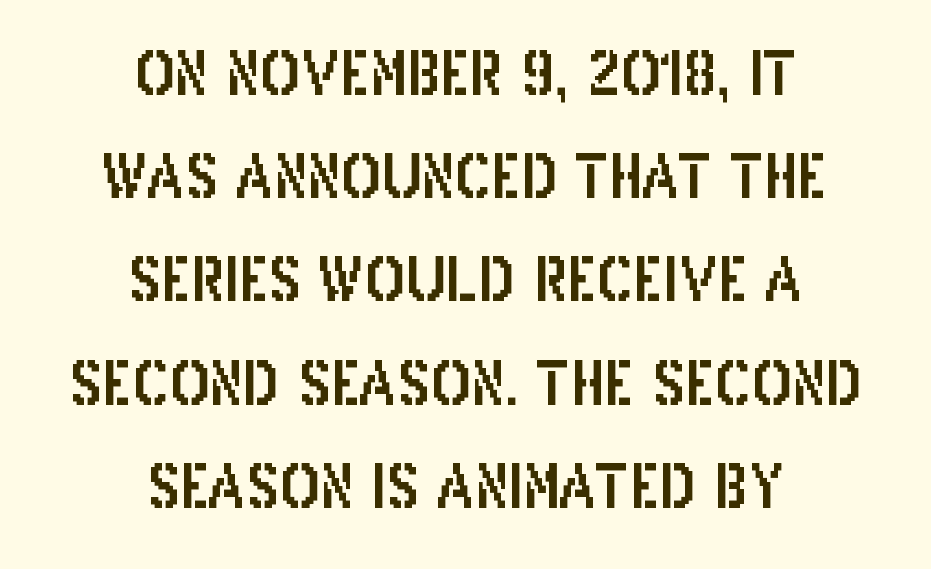
Does the copy run flush right? No — it is centered line by line. Font category for this specimen: sans-serif. Does the lettering tilt? It doesn't — this is upright. Do the characters align in a grid? No, the font is proportional.
